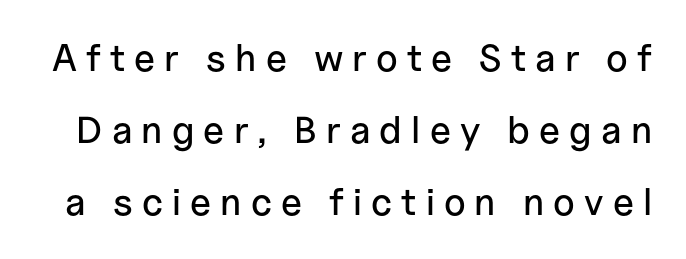
{"serif": "no", "italic": "no", "width": "normal", "stroke_contrast": "low", "x_height": "medium", "monospaced": "no", "underline": "no", "line_spacing": "loose", "line_spacing_ratio": 1.9, "letter_spacing": "wide", "letter_spacing_em": 0.24, "glyph_px": 38}
